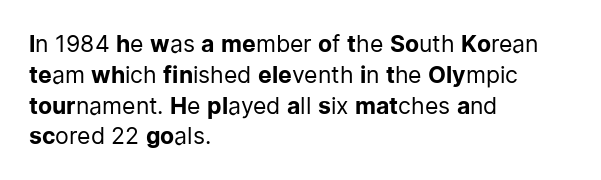
Q: Is the text bold? A: No.
Q: Is the text italic (slanted)? A: No, it is upright.
Q: Is the text underlined? A: No.
Q: How is the paragraph aligned? A: Left-aligned.
Q: Is the spacing between letters normal or unusually wide? A: Normal.
Q: Is the spacing between lines tight, normal or loose? A: Normal.
